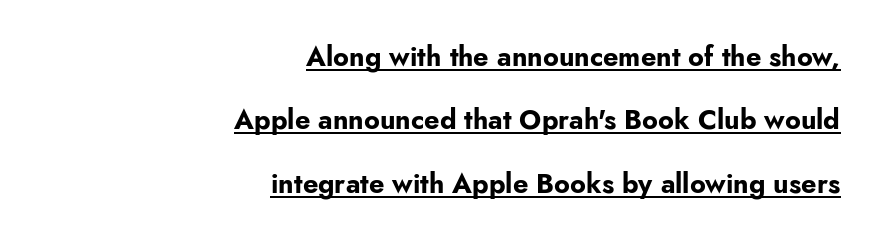
This sample is right-justified, so line beginnings fall wherever the words allow. The passage shown has conventional tracking throughout. The rendering uses the underline text-decoration. Unlike italic type, these characters show no tilt at all.
